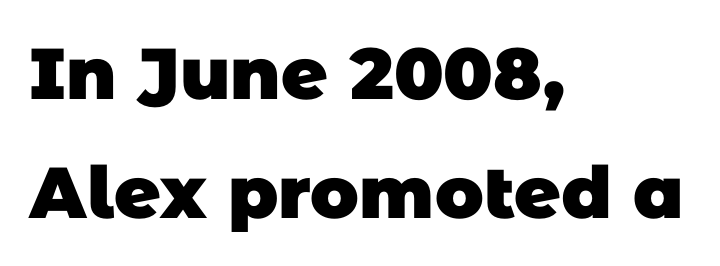
Q: Is the text bold? A: Yes.
Q: Is the typeface a serif or a sans-serif typeface? A: Sans-serif.
Q: Is the text underlined? A: No.
Q: How is the paragraph aligned? A: Left-aligned.
Q: Is the spacing between letters normal or unusually wide? A: Normal.
Q: Is the spacing between lines tight, normal or loose? A: Normal.
Q: Width (condensed, normal, or wide)? A: Normal.
Q: Stroke contrast? A: Low.
Q: x-height? A: Large.
Q: Monospaced? A: No.
